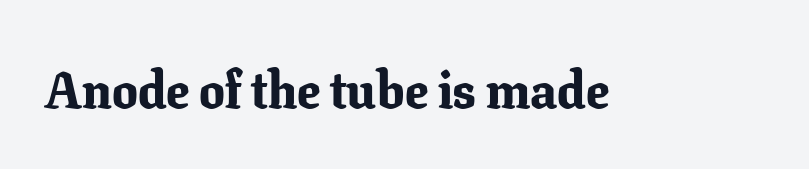
Q: Is the text bold? A: Yes.
Q: Is the text italic (slanted)? A: No, it is upright.
Q: Is the typeface a serif or a sans-serif typeface? A: Serif.
Q: Is the text underlined? A: No.
Q: Is the spacing between letters normal or unusually wide? A: Normal.
Q: Width (condensed, normal, or wide)? A: Normal.
Q: Stroke contrast? A: Low.
Q: x-height? A: Medium.
Q: Monospaced? A: No.
